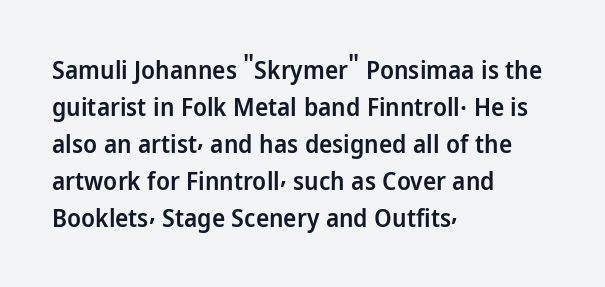
Posture: upright roman. The string is rendered with underlining switched off. Layout note: lines flush left. The line texture is even and compact thanks to regular tracking.
